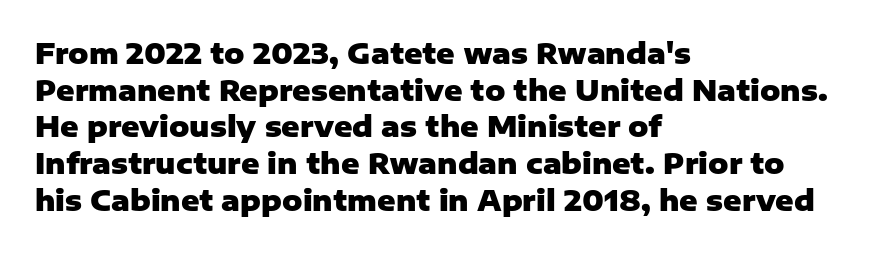
Q: Is the text bold? A: Yes.
Q: Is the text italic (slanted)? A: No, it is upright.
Q: Is the typeface a serif or a sans-serif typeface? A: Sans-serif.
Q: Is the text underlined? A: No.
Q: How is the paragraph aligned? A: Left-aligned.
Q: Is the spacing between letters normal or unusually wide? A: Normal.
Q: Is the spacing between lines tight, normal or loose? A: Normal.
Q: Width (condensed, normal, or wide)? A: Normal.
Q: Stroke contrast? A: Low.
Q: x-height? A: Medium.
Q: Monospaced? A: No.
